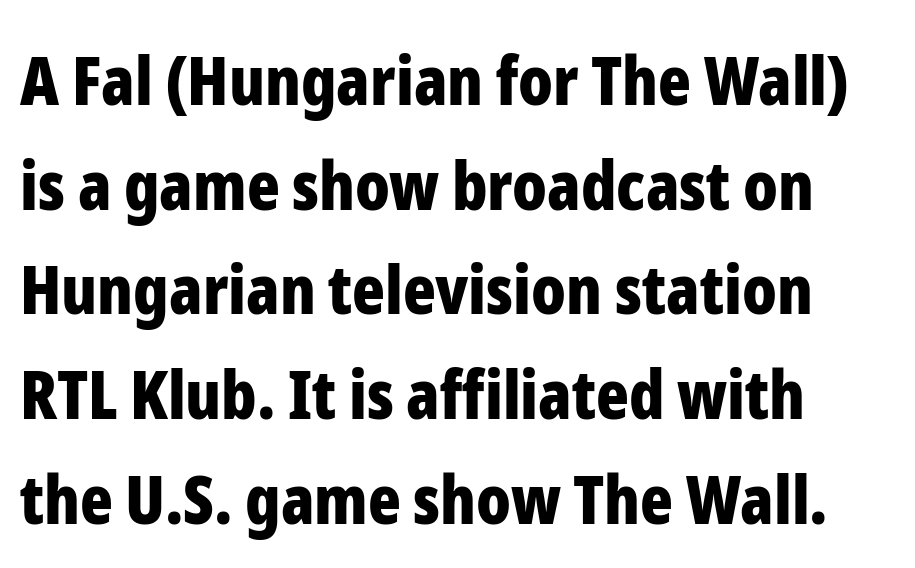
{"serif": "no", "italic": "no", "bold": "yes", "weight": "bold", "width": "condensed", "stroke_contrast": "low", "x_height": "medium", "monospaced": "no", "underline": "no", "align": "left", "line_spacing": "normal", "line_spacing_ratio": 1.54, "letter_spacing": "normal", "letter_spacing_em": 0.0, "glyph_px": 68}
